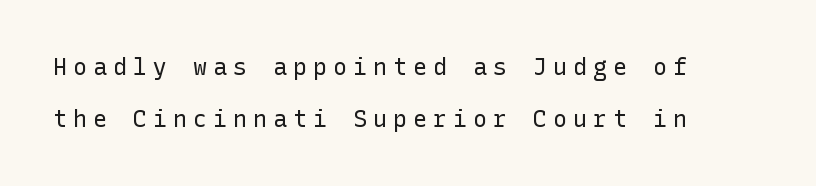
The tracking jumps out immediately: characters are airy and widely separated. The space beneath each line is pristine and unruled. No letter is thick-stroked: the sample isn't bold. It's the straight-up-and-down kind of type. Line spacing here is loose.
